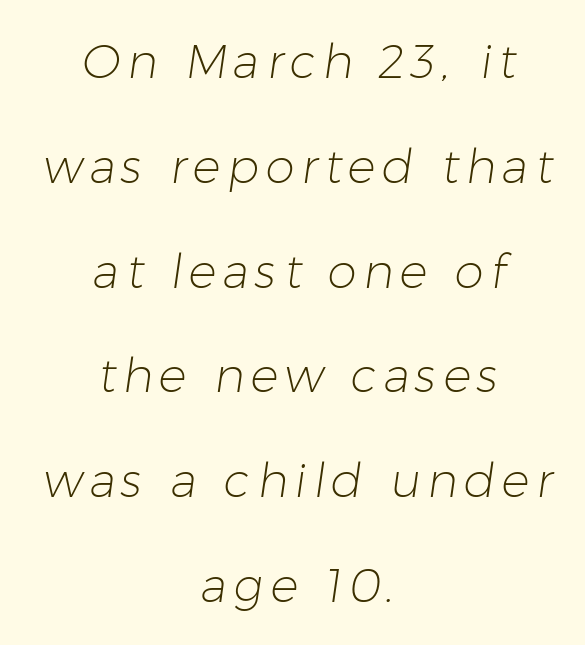
{"serif": "no", "bold": "no", "weight": "light", "width": "normal", "stroke_contrast": "low", "x_height": "medium", "monospaced": "no", "underline": "no", "align": "center", "line_spacing": "loose", "line_spacing_ratio": 2.23, "glyph_px": 47}
